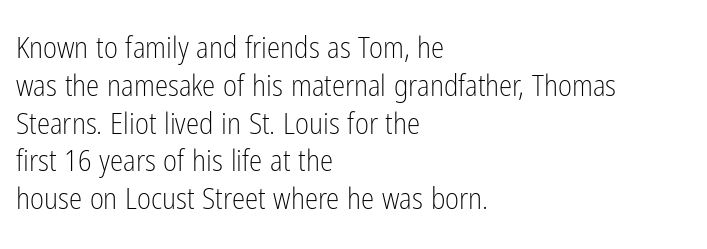
Q: Is the text bold? A: No.
Q: Is the text italic (slanted)? A: No, it is upright.
Q: Is the typeface a serif or a sans-serif typeface? A: Sans-serif.
Q: Is the text underlined? A: No.
Q: How is the paragraph aligned? A: Left-aligned.
Q: Is the spacing between letters normal or unusually wide? A: Normal.
Q: Is the spacing between lines tight, normal or loose? A: Normal.
Q: Width (condensed, normal, or wide)? A: Condensed.
Q: Stroke contrast? A: Low.
Q: x-height? A: Medium.
Q: Monospaced? A: No.
